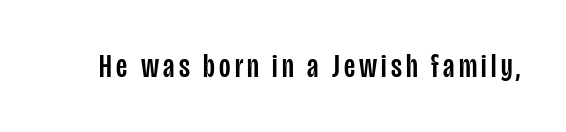
Is this a fixed-width face? No — the glyphs have proportional, varying widths. A typesetter would label this face a sans. The font's upright variant was chosen for this text. The area under the type is left untouched.
